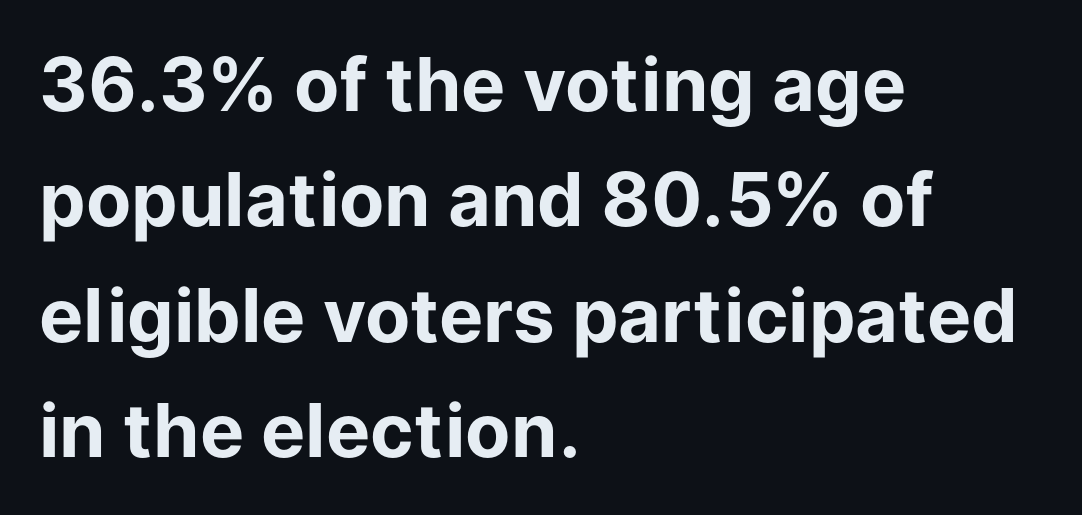
Q: Is the text bold? A: Yes.
Q: Is the text italic (slanted)? A: No, it is upright.
Q: Is the typeface a serif or a sans-serif typeface? A: Sans-serif.
Q: Is the text underlined? A: No.
Q: How is the paragraph aligned? A: Left-aligned.
Q: Is the spacing between letters normal or unusually wide? A: Normal.
Q: Is the spacing between lines tight, normal or loose? A: Normal.
Q: Width (condensed, normal, or wide)? A: Normal.
Q: Stroke contrast? A: Low.
Q: x-height? A: Medium.
Q: Monospaced? A: No.
